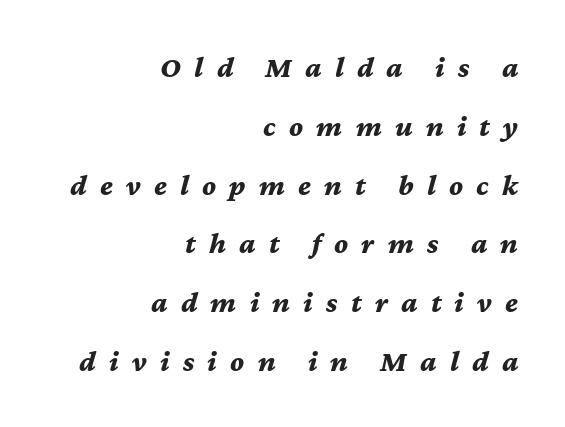
{"italic": "yes", "lean": "right", "slant_degrees": 12, "bold": "yes", "weight": "bold", "width": "normal", "stroke_contrast": "medium", "x_height": "medium", "monospaced": "no", "underline": "no", "align": "right", "line_spacing": "loose", "line_spacing_ratio": 1.96, "letter_spacing": "wide", "letter_spacing_em": 0.44, "glyph_px": 30}
